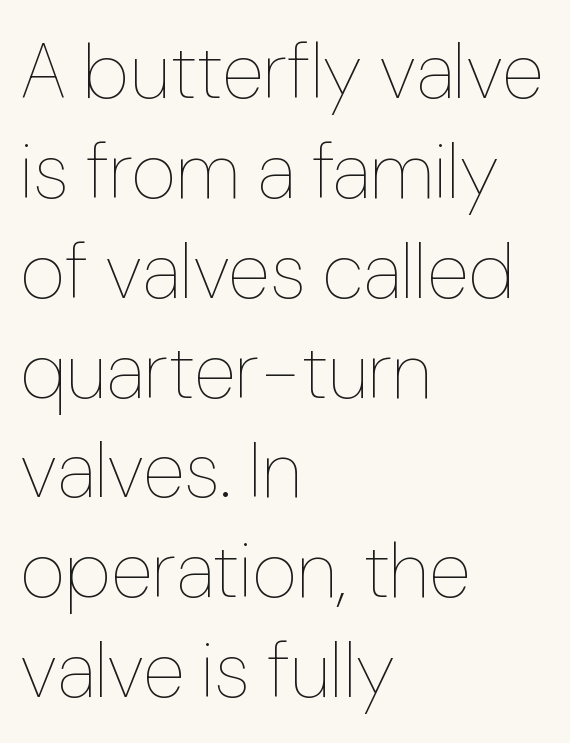
{"italic": "no", "bold": "no", "weight": "thin", "width": "normal", "stroke_contrast": "low", "x_height": "medium", "monospaced": "no", "underline": "no", "align": "left", "line_spacing": "normal", "line_spacing_ratio": 1.28, "letter_spacing": "normal", "letter_spacing_em": 0.0, "glyph_px": 78}
